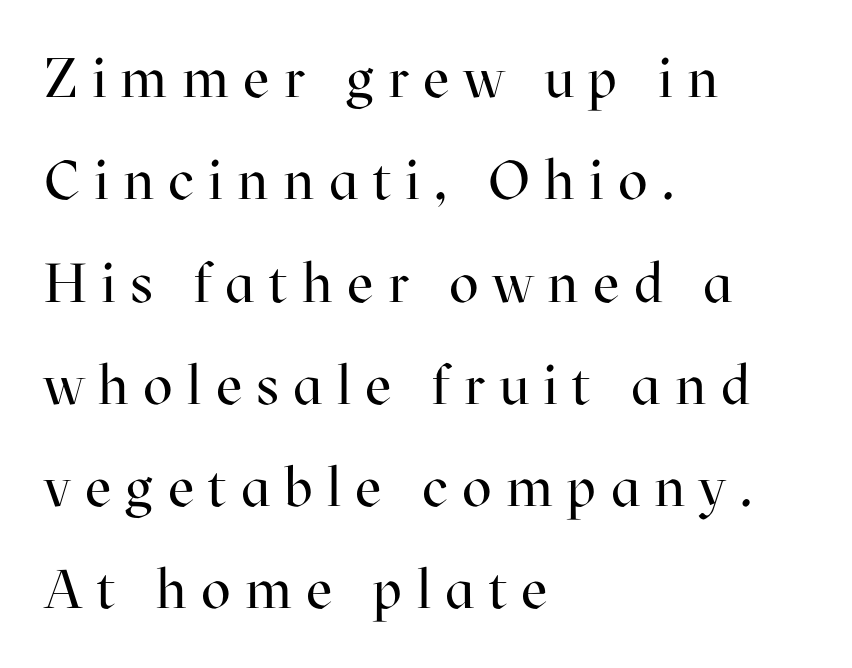
Tracking value appears strongly positive — letters spread wide. The specimen omits any rule beneath the text block's lines. When letters stand straight like this, we call the style roman or upright. Leftover space on each line is placed entirely after the last word.
